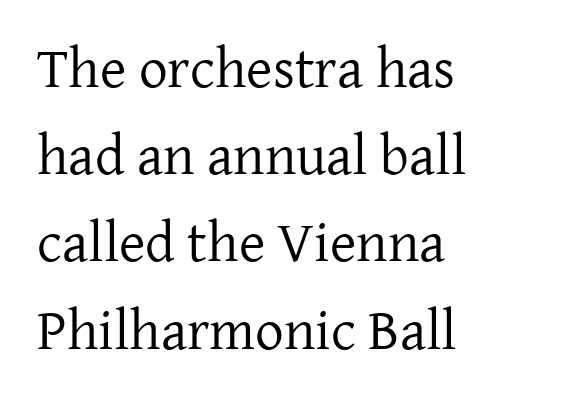
{"serif": "yes", "italic": "no", "bold": "no", "weight": "regular", "width": "normal", "stroke_contrast": "low", "x_height": "medium", "monospaced": "no", "underline": "no", "align": "left", "line_spacing": "normal", "line_spacing_ratio": 1.53, "letter_spacing": "normal", "letter_spacing_em": 0.0, "glyph_px": 57}
